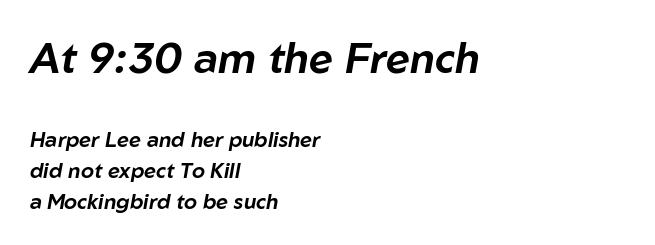
Q: Is the text italic (slanted)? A: Yes, it leans right by about 10 degrees.
Q: Is the text underlined? A: No.
Q: How is the paragraph aligned? A: Left-aligned.
Q: Is the spacing between letters normal or unusually wide? A: Normal.
Q: Is the spacing between lines tight, normal or loose? A: Normal.
Q: Which block of text is set in a larger size, the first (top) or the second (bottom)? A: The first (top) one.
Q: Width (condensed, normal, or wide)? A: Normal.
Q: Stroke contrast? A: Low.
Q: x-height? A: Medium.
Q: Monospaced? A: No.
